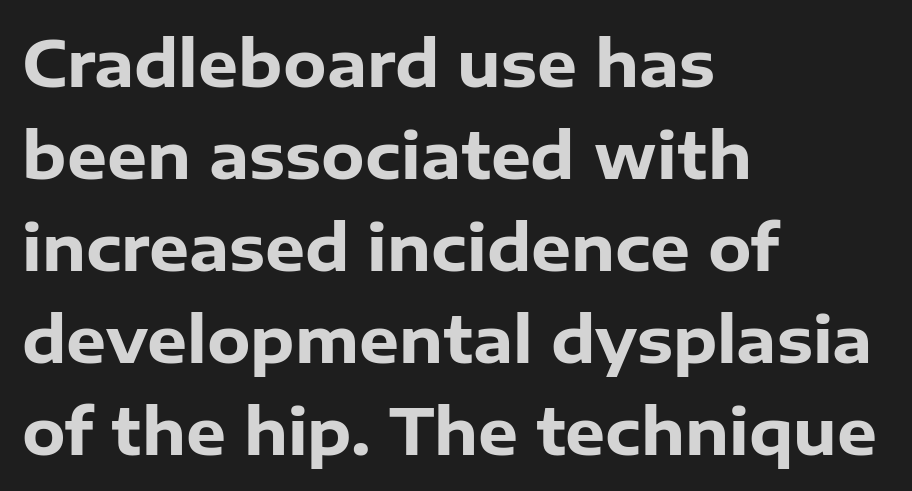
{"serif": "no", "italic": "no", "bold": "yes", "weight": "heavy", "width": "normal", "stroke_contrast": "low", "x_height": "medium", "monospaced": "no", "underline": "no", "align": "left", "line_spacing": "normal", "line_spacing_ratio": 1.46, "letter_spacing": "normal", "letter_spacing_em": 0.0, "glyph_px": 63}
